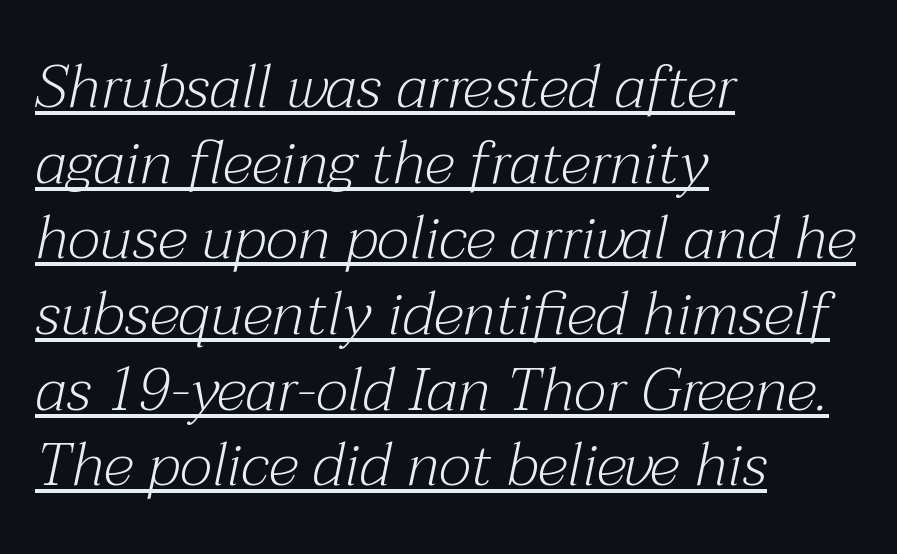
The image shows 61 px light serif type, italic (leaning right); set left-aligned, line spacing 1.24x, normal letter spacing, underlined; medium stroke contrast and a medium x-height.
